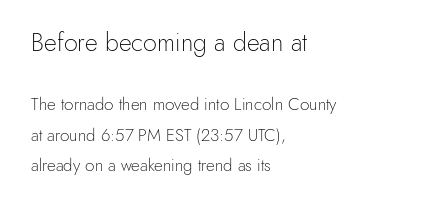
Q: Is the text bold? A: No.
Q: Is the text italic (slanted)? A: No, it is upright.
Q: Is the text underlined? A: No.
Q: How is the paragraph aligned? A: Left-aligned.
Q: Is the spacing between letters normal or unusually wide? A: Normal.
Q: Which block of text is set in a larger size, the first (top) or the second (bottom)? A: The first (top) one.
